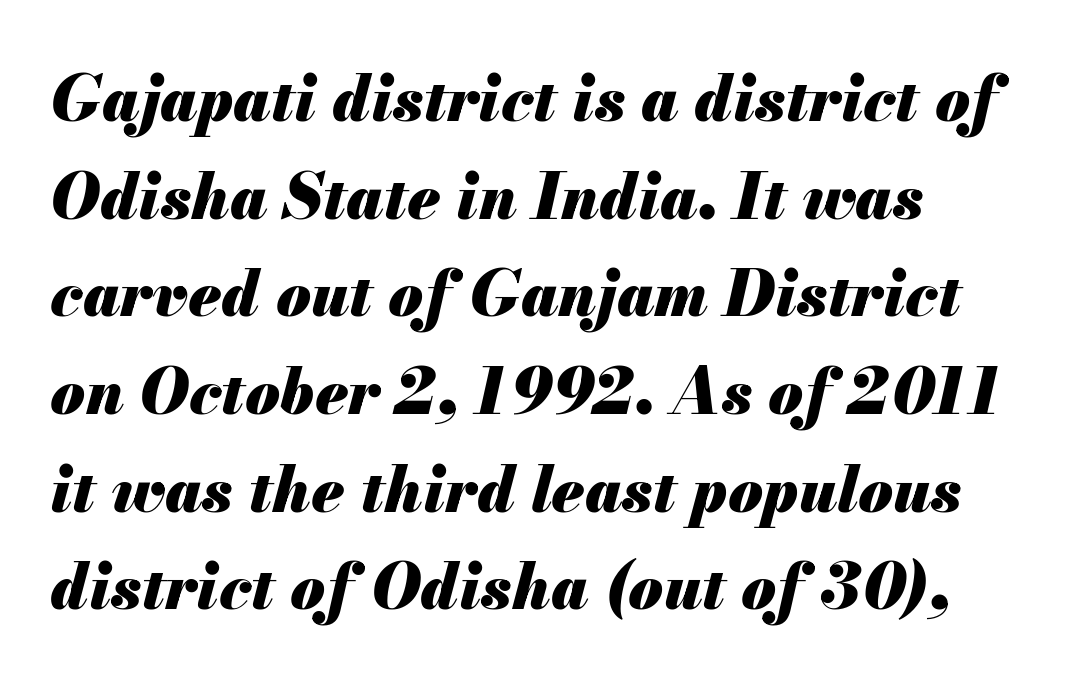
Strong, thick strokes mark this as bold type. This rendering uses left alignment, leaving the right contour irregular. The words here are not underlined. When letters slant like this, we call the style italic. These lines sit exactly where default settings would place them. The passage shown is typed in a proportional face where columns would drift.
